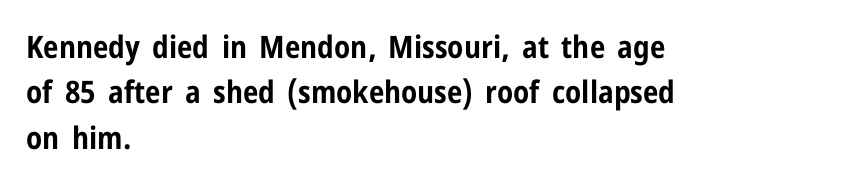
{"serif": "no", "italic": "no", "bold": "yes", "weight": "bold", "width": "condensed", "stroke_contrast": "low", "x_height": "medium", "monospaced": "no", "underline": "no", "align": "left", "line_spacing": "normal", "line_spacing_ratio": 1.46, "letter_spacing": "normal", "letter_spacing_em": 0.0, "glyph_px": 31}
